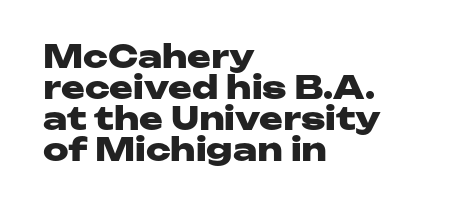
No italicization has been applied; the sample stays upright. Emphasis by weight is at full strength: bold. Has an underline been added? It has not. In terms of leading, this rendering errs on the cramped side. Note the varied advance widths — an 'i' is clearly narrower than an 'm'. Is the letter spacing exaggerated? No — it looks like the ordinary default.
